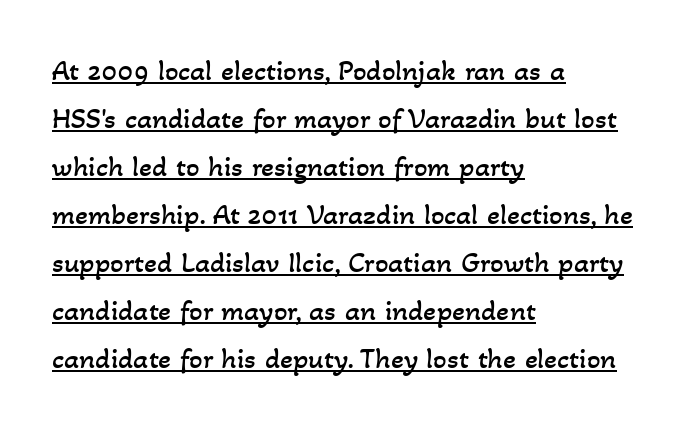
Spacing verdict: proportional, widths tailored to each character. Look at the tracking — it's just the regular setting, nothing added. The lettering is marked with a stroke running underneath it. Visually the block forms a straight wall on the left and a jagged coastline on the right.
